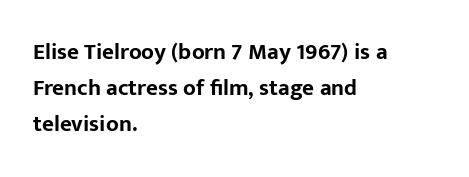
The line-height multiplier appears to be the usual default. Plain, unruled lines of type. The type is set solid horizontally, with unmodified tracking. Horizontal alignment here is leftward, the default for most running prose. Does the weight exceed regular? Yes, all the way to bold.
